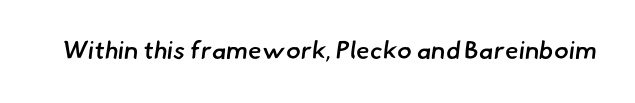
Q: Is the text bold? A: Semi-bold.
Q: Is the text underlined? A: No.
Q: Is the spacing between letters normal or unusually wide? A: Normal.
